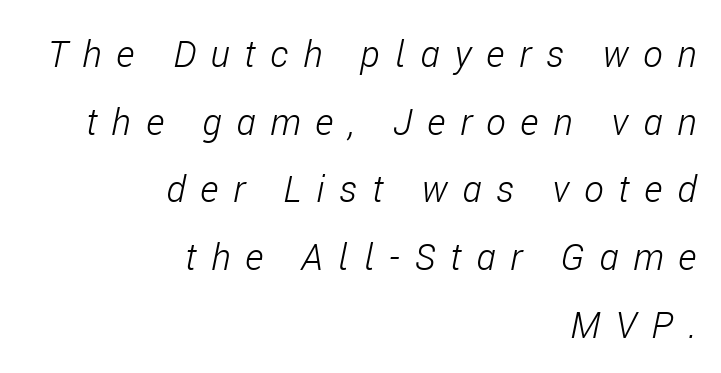
The image shows 37 px light, condensed type, italic (leaning right); set right-aligned, line spacing 1.83x, unusually wide letter spacing (+0.4 em), not underlined; low stroke contrast and a medium x-height.
